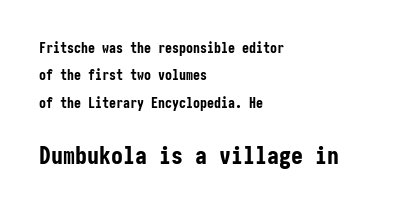
Q: Is the text bold? A: Yes.
Q: Is the text italic (slanted)? A: No, it is upright.
Q: Is the text underlined? A: No.
Q: How is the paragraph aligned? A: Left-aligned.
Q: Is the spacing between letters normal or unusually wide? A: Normal.
Q: Is the spacing between lines tight, normal or loose? A: Loose.
Q: Which block of text is set in a larger size, the first (top) or the second (bottom)? A: The second (bottom) one.
